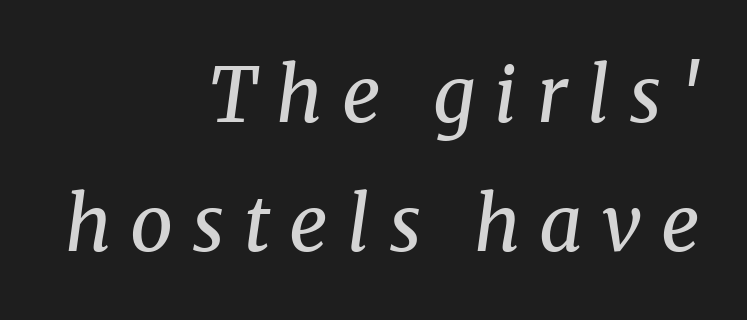
Q: Is the text bold? A: No.
Q: Is the text italic (slanted)? A: Yes, it leans right by about 8 degrees.
Q: Is the typeface a serif or a sans-serif typeface? A: Serif.
Q: Is the text underlined? A: No.
Q: How is the paragraph aligned? A: Right-aligned.
Q: Is the spacing between letters normal or unusually wide? A: Unusually wide.
Q: Is the spacing between lines tight, normal or loose? A: Normal.
Q: Width (condensed, normal, or wide)? A: Normal.
Q: Stroke contrast? A: Medium.
Q: x-height? A: Medium.
Q: Monospaced? A: No.
